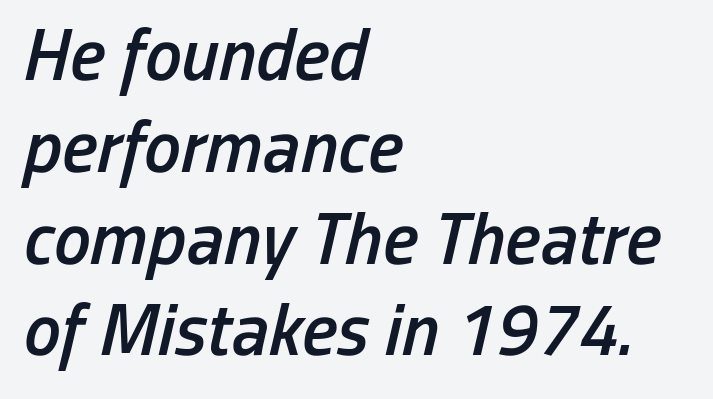
Each letter keeps its own natural width here, so spacing adapts to shape. Compared with typical body copy, the letter spacing here is the same. Rendered with sloped, italic letterforms. The setting favours the left margin, as ordinary paragraphs usually do.
